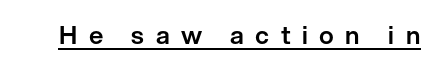
Q: Is the text italic (slanted)? A: No, it is upright.
Q: Is the text underlined? A: Yes.
Q: Is the spacing between letters normal or unusually wide? A: Unusually wide.
